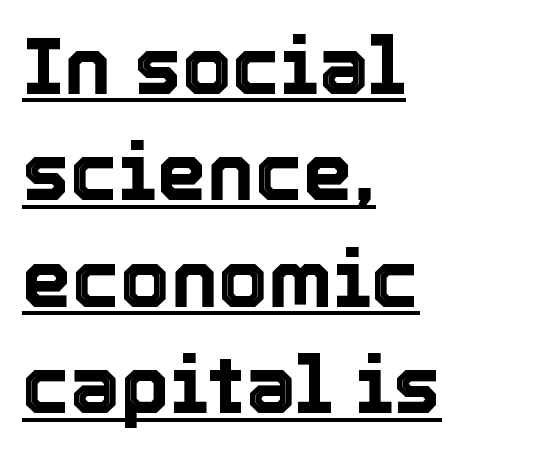
{"italic": "no", "width": "normal", "x_height": "medium", "monospaced": "no", "underline": "yes", "align": "left", "line_spacing": "normal", "line_spacing_ratio": 1.33, "letter_spacing": "normal", "letter_spacing_em": 0.0, "glyph_px": 80}
